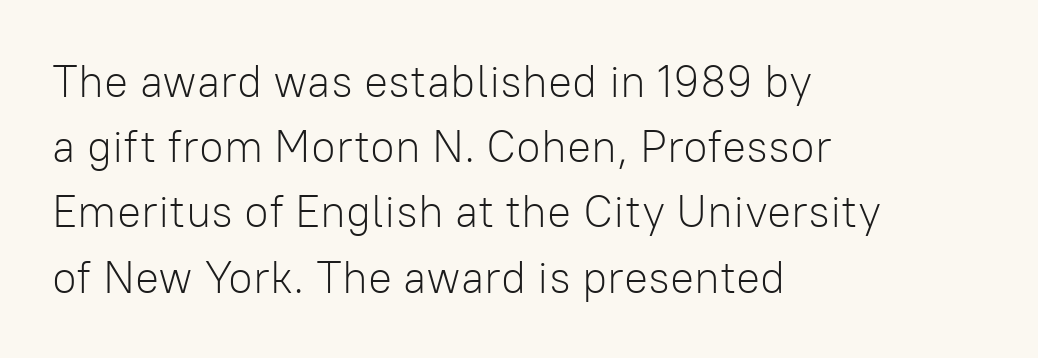
Do the characters align in a grid? No, the font is proportional. Are there feet on the stems? There aren't — it's a sans. Caption: multi-line text, flush left, ragged right. The letterforms sit at book weight or below. Does the lettering tilt? It doesn't — this is upright. A typesetter would call this leading conventional body-copy spacing.
